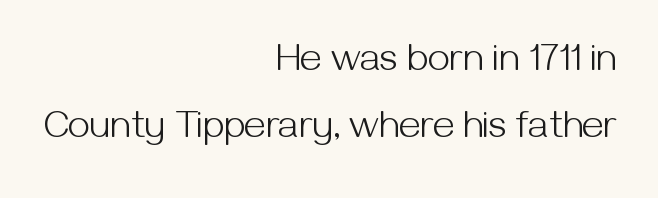
{"serif": "no", "italic": "no", "bold": "no", "weight": "light", "width": "normal", "stroke_contrast": "medium", "x_height": "medium", "monospaced": "no", "underline": "no", "align": "right", "line_spacing_ratio": 1.71, "letter_spacing": "normal", "letter_spacing_em": 0.0, "glyph_px": 39}
